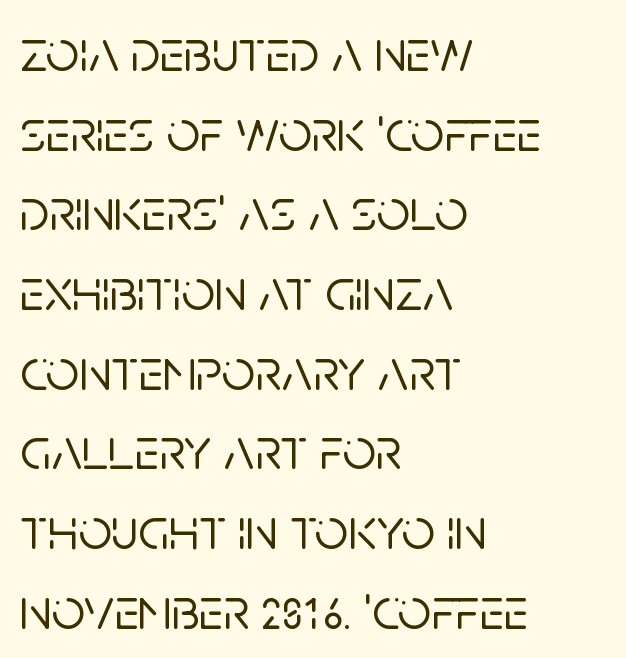
Q: Is the text italic (slanted)? A: No, it is upright.
Q: Is the typeface a serif or a sans-serif typeface? A: Sans-serif.
Q: Is the text underlined? A: No.
Q: How is the paragraph aligned? A: Left-aligned.
Q: Is the spacing between letters normal or unusually wide? A: Normal.
Q: Is the spacing between lines tight, normal or loose? A: Normal.
Q: Width (condensed, normal, or wide)? A: Normal.
Q: Stroke contrast? A: Low.
Q: x-height? A: Large.
Q: Monospaced? A: No.
